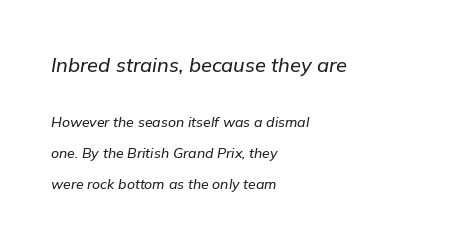
Q: Is the text italic (slanted)? A: Yes, it leans right by about 9 degrees.
Q: Is the text underlined? A: No.
Q: How is the paragraph aligned? A: Left-aligned.
Q: Is the spacing between letters normal or unusually wide? A: Normal.
Q: Is the spacing between lines tight, normal or loose? A: Loose.
Q: Which block of text is set in a larger size, the first (top) or the second (bottom)? A: The first (top) one.
